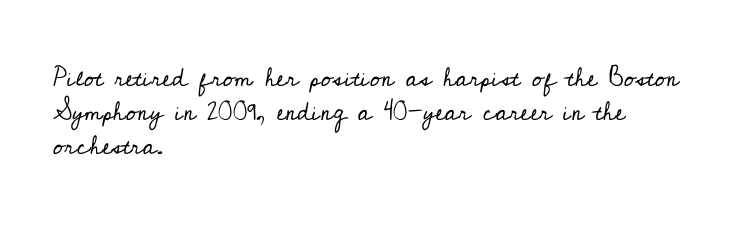
{"bold": "no", "underline": "no", "align": "left", "line_spacing": "normal", "line_spacing_ratio": 1.31, "letter_spacing": "normal", "letter_spacing_em": 0.0, "glyph_px": 26}
